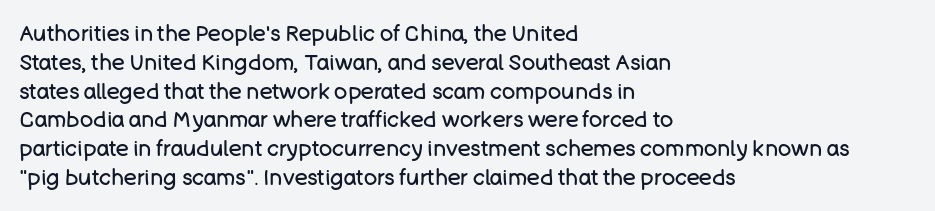
No extra ink here — the face is not bold. The ragged edge is on the right, which tells us the setting is flush left. Decoration check: the copy has no underline. Between one letter and the next there's only the usual sliver of space. No italicization has been applied; the sample stays upright. Successive baselines arrive at the customary interval.
